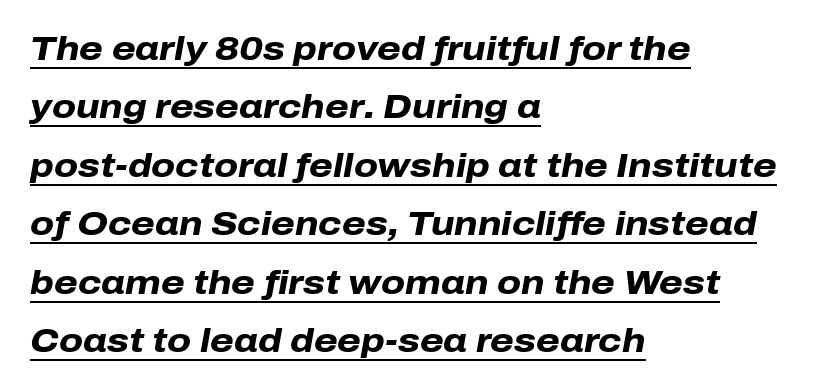
Do the characters align in a grid? No, the font is proportional. The lines in this sample share a left origin and differ only in where they stop. Glance below the letters and you will spot a drawn line. Posture: slanted.
